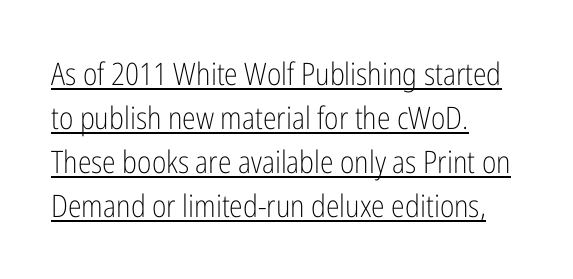
{"serif": "no", "italic": "no", "bold": "no", "weight": "light", "width": "condensed", "stroke_contrast": "low", "x_height": "medium", "monospaced": "no", "underline": "yes", "align": "left", "line_spacing": "normal", "line_spacing_ratio": 1.42, "letter_spacing": "normal", "letter_spacing_em": 0.0, "glyph_px": 31}
